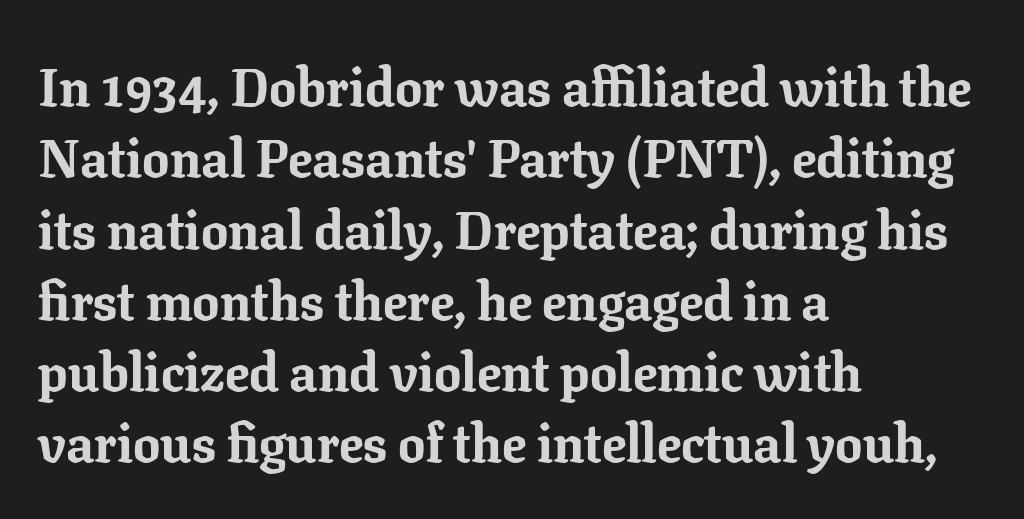
Character widths vary here, with narrow letters taking less room than wide ones. Quick note: underline off. A classic flush-left, rag-right setting is used for this passage. Default kerning and tracking; the words read as compact shapes. Notice how the stems are strictly vertical — no italics here. Is the type bold? Yes — the strokes are clearly thick and heavy.
